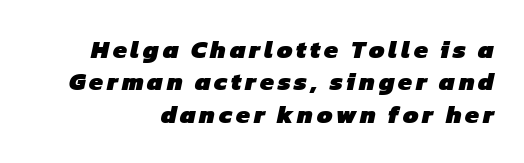
The image shows 25 px bold type; set right-aligned, normal line spacing (1.3x), not underlined.
